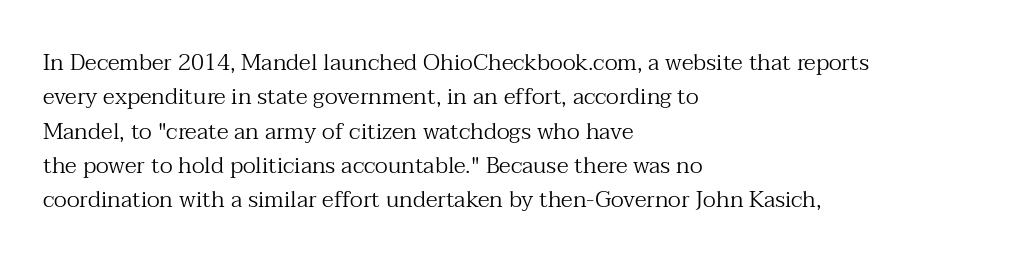
{"italic": "no", "bold": "no", "underline": "no", "align": "left", "line_spacing": "normal", "line_spacing_ratio": 1.49, "letter_spacing": "normal", "letter_spacing_em": 0.0, "glyph_px": 23}
